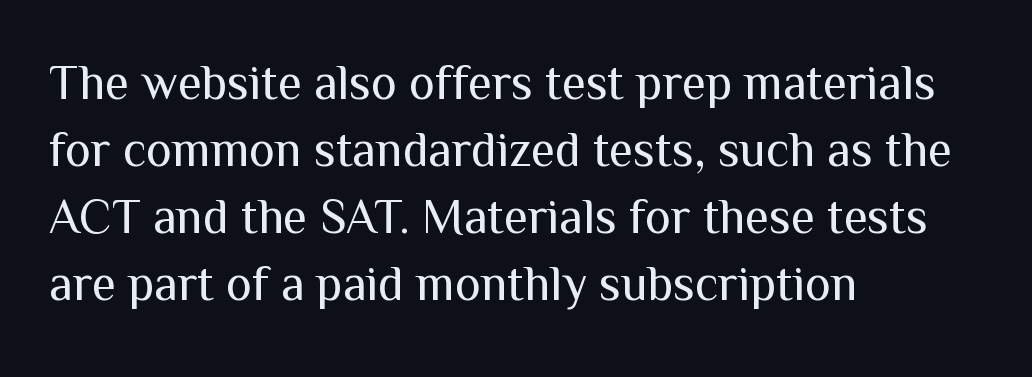
Horizontal bands of white between lines are of average thickness. These lines are composed in type without serifs. Each letter keeps its own natural width here, so spacing adapts to shape. Weight: regular or lighter. Style check: upright.
